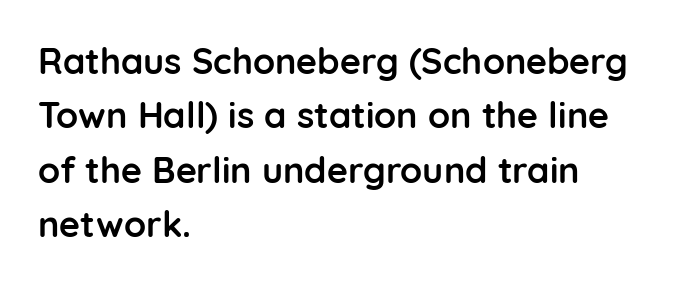
The image shows 36 px semibold sans-serif type, upright; set left-aligned, normal line spacing (1.51x), normal letter spacing, not underlined; low stroke contrast and a medium x-height.
